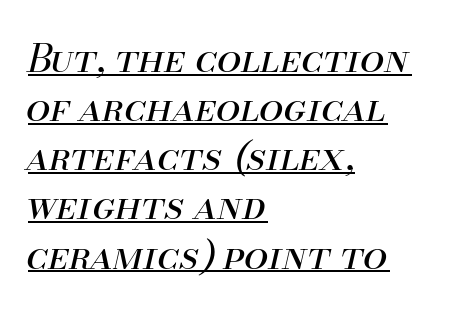
The image shows 39 px regular-weight type, italic (leaning right); set left-aligned, normal line spacing (1.26x), normal letter spacing, underlined; medium stroke contrast and a small x-height.
